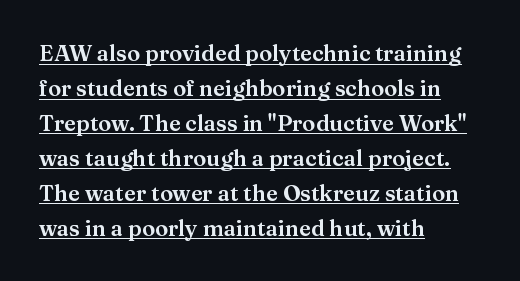
{"italic": "no", "underline": "yes", "align": "left", "line_spacing": "normal", "line_spacing_ratio": 1.59, "letter_spacing": "normal", "letter_spacing_em": 0.0, "glyph_px": 22}
